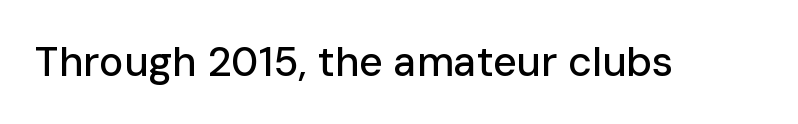
Students, note that the glyphs here touch the page at normal intervals. The gap between lines stays unmarked. The characters display no serif detailing; their extremities are plain. You could not count columns in this text — the font is proportionally spaced. Posture: straight, roman, zero tilt.
